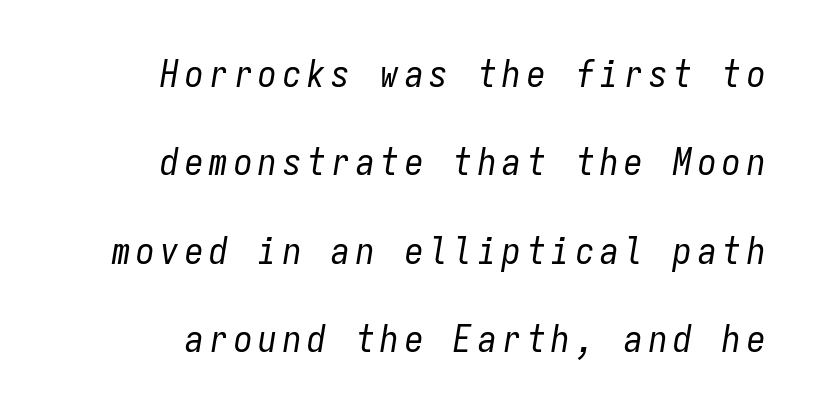
{"italic": "yes", "lean": "right", "slant_degrees": 9, "bold": "no", "weight": "regular", "width": "condensed", "stroke_contrast": "low", "x_height": "medium", "monospaced": "yes", "underline": "no", "align": "right", "line_spacing": "loose", "line_spacing_ratio": 2.39, "glyph_px": 37}
